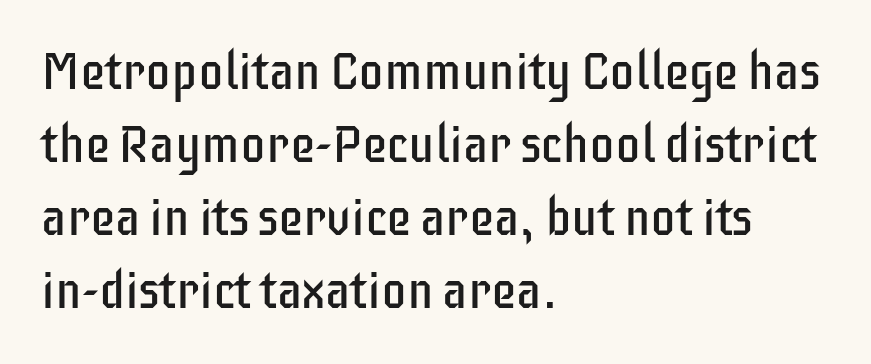
The image shows 51 px regular-weight, condensed sans-serif type, upright; set left-aligned, normal line spacing (1.43x), normal letter spacing, not underlined; low stroke contrast and a large x-height.
